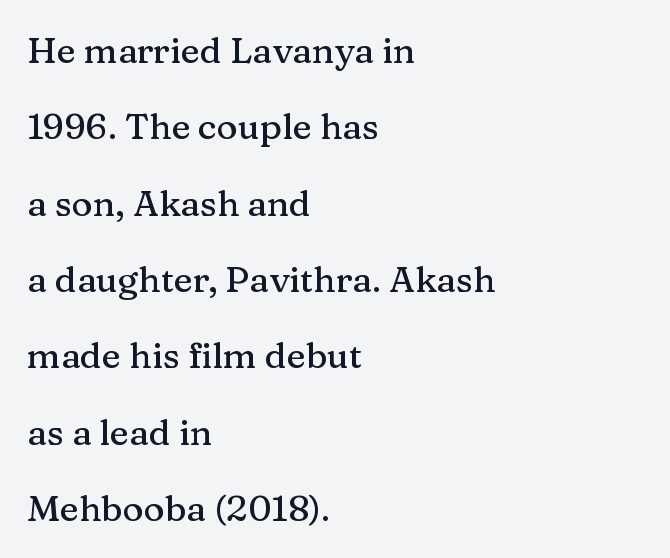
{"serif": "yes", "italic": "no", "width": "normal", "stroke_contrast": "medium", "x_height": "medium", "monospaced": "no", "underline": "no", "align": "left", "line_spacing": "loose", "line_spacing_ratio": 2.12, "letter_spacing": "normal", "letter_spacing_em": 0.0, "glyph_px": 36}
